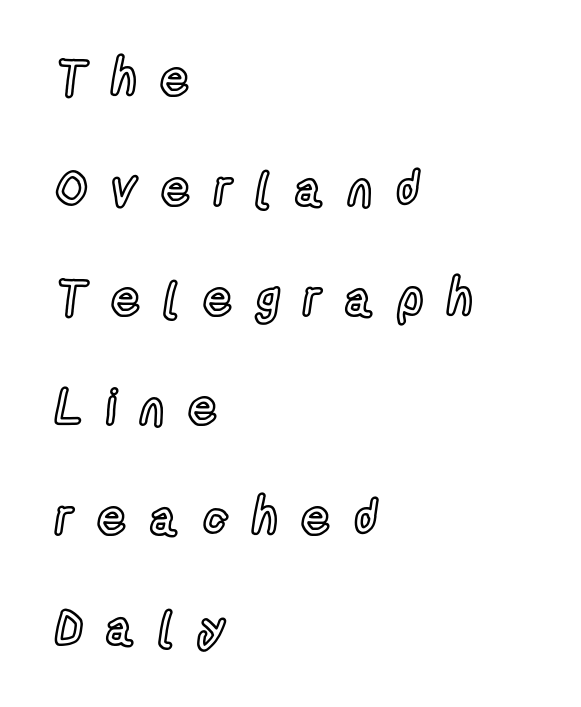
Left-aligned paragraph, ragged on the right. Someone cranked the tracking dial way up on this one. This rendering features lettering with no underline.
